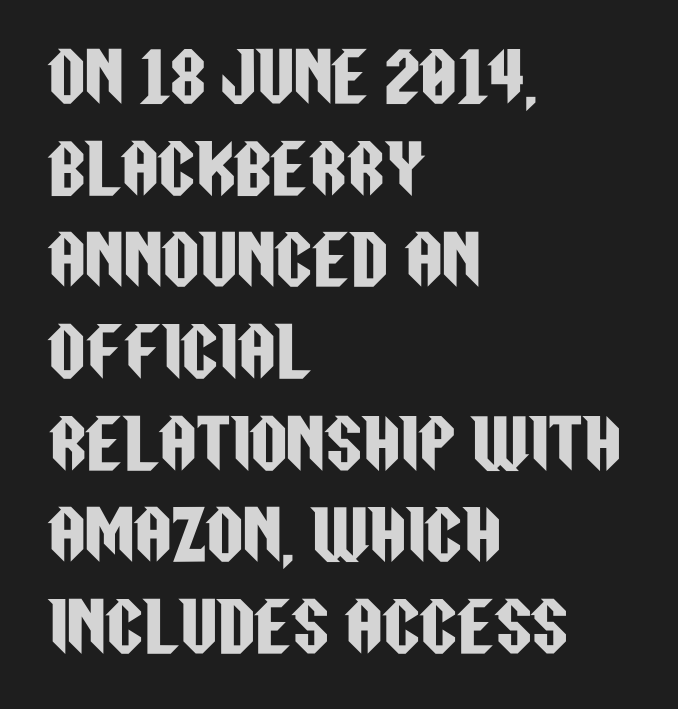
Check the space under the baseline: it is left empty. Short note: letters normally spaced. You can tell from the bare stems that sans-serif type was used. The vertical gap from one line to the next is medium. Looks like regular typesetting: each glyph gets only the width it needs.
